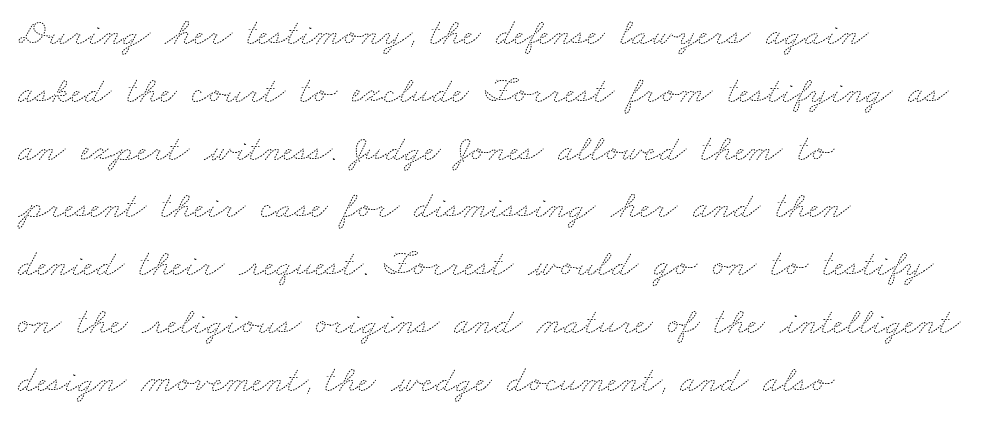
The image shows 38 px thin, wide type; set left-aligned, normal line spacing (1.52x), normal letter spacing, not underlined; medium stroke contrast and a small x-height.
